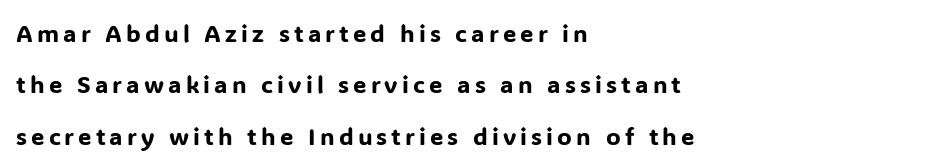
{"italic": "no", "underline": "no", "align": "left", "line_spacing": "loose", "line_spacing_ratio": 2.14, "glyph_px": 24}
